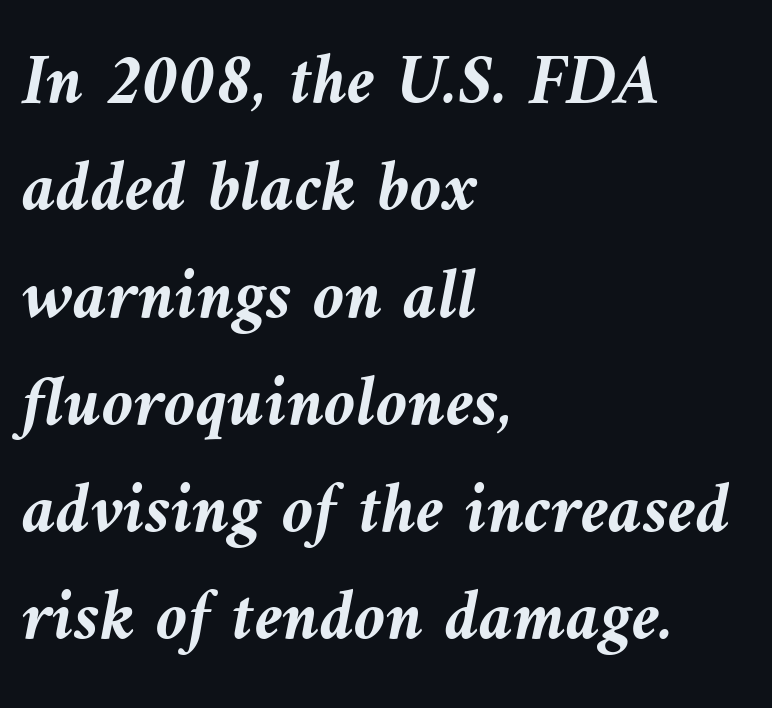
{"italic": "yes", "lean": "left", "slant_degrees": 10, "bold": "yes", "weight": "semibold", "width": "normal", "stroke_contrast": "medium", "x_height": "medium", "monospaced": "no", "underline": "no", "align": "left", "line_spacing": "normal", "line_spacing_ratio": 1.49, "letter_spacing": "normal", "letter_spacing_em": 0.0, "glyph_px": 72}
